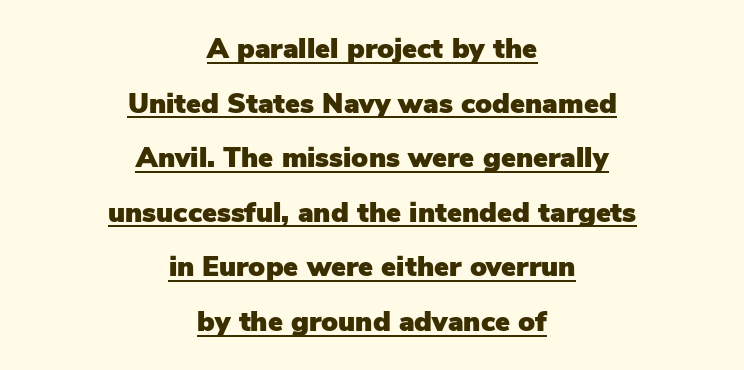
The image shows 28 px sans-serif type, upright; set centered, loose line spacing (1.95x), normal letter spacing, underlined; low stroke contrast and a medium x-height.
